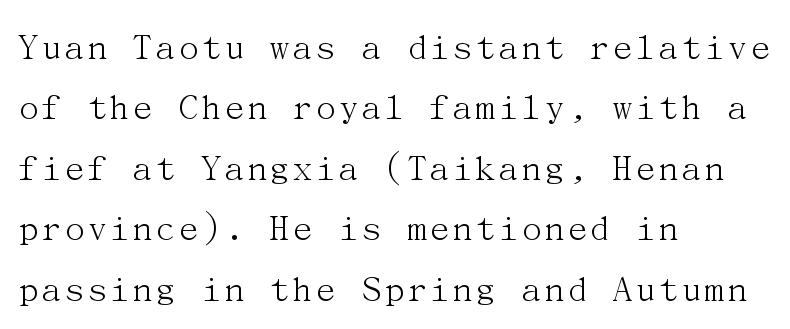
{"serif": "yes", "italic": "no", "bold": "no", "weight": "light", "width": "normal", "stroke_contrast": "medium", "x_height": "medium", "underline": "no", "align": "left", "line_spacing": "normal", "line_spacing_ratio": 1.55, "letter_spacing": "normal", "letter_spacing_em": 0.0, "glyph_px": 39}
